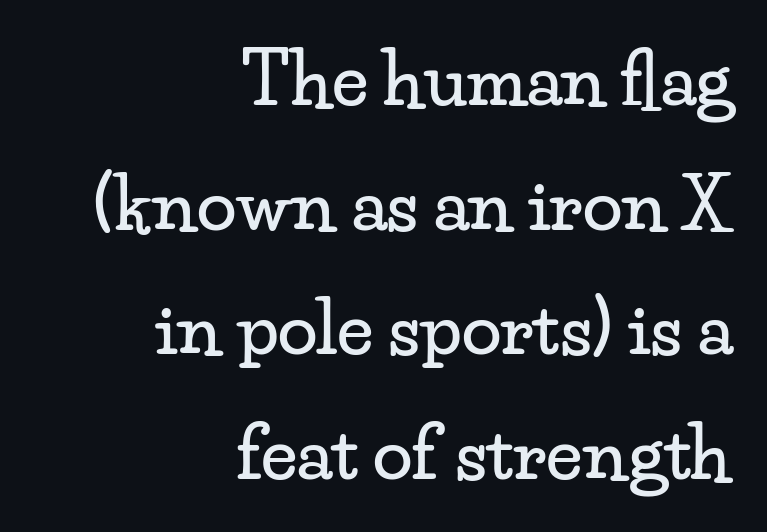
Honestly, the letter spacing is just normal — you wouldn't notice it. These lines stack with their right ends in a neat column. Typographically, this falls in the serif category. The letters advance in unequal steps, a hallmark of proportional type. The letters stand upright; this is a roman face. Only glyphs here, with clear space below each row.
